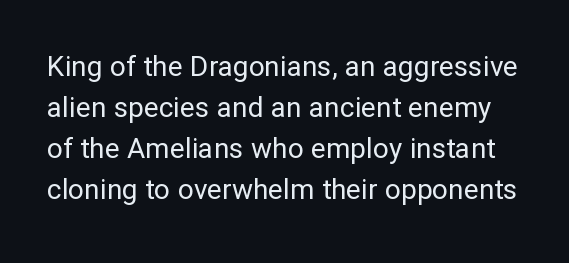
Q: Is the text bold? A: No.
Q: Is the text italic (slanted)? A: No, it is upright.
Q: Is the typeface a serif or a sans-serif typeface? A: Sans-serif.
Q: Is the text underlined? A: No.
Q: Is the spacing between letters normal or unusually wide? A: Normal.
Q: Is the spacing between lines tight, normal or loose? A: Normal.
Q: Width (condensed, normal, or wide)? A: Normal.
Q: Stroke contrast? A: Low.
Q: x-height? A: Medium.
Q: Monospaced? A: No.
